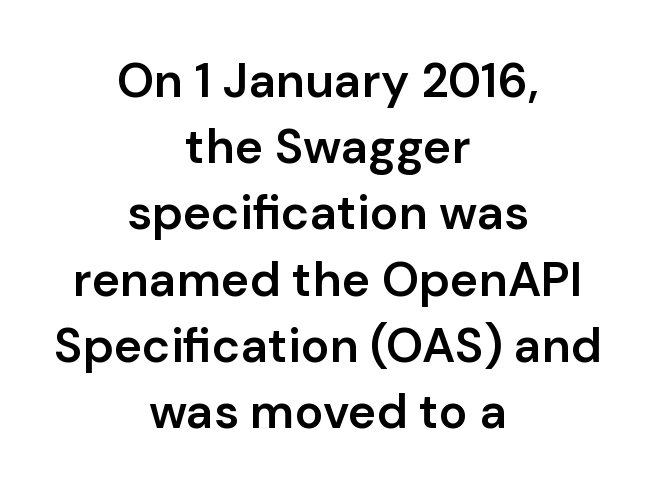
The image shows 48 px semibold sans-serif type, upright; set centered, normal line spacing (1.38x), normal letter spacing, not underlined; low stroke contrast and a medium x-height.
